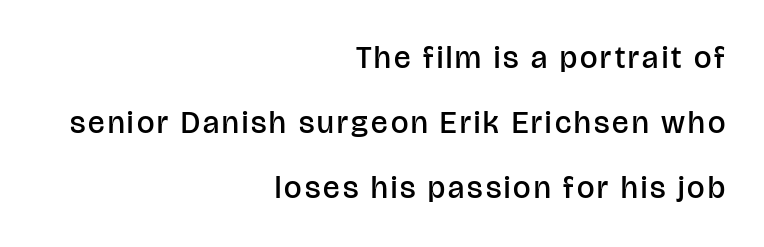
Q: Is the text bold? A: Semi-bold.
Q: Is the text italic (slanted)? A: No, it is upright.
Q: Is the typeface a serif or a sans-serif typeface? A: Sans-serif.
Q: Is the text underlined? A: No.
Q: How is the paragraph aligned? A: Right-aligned.
Q: Is the spacing between lines tight, normal or loose? A: Loose.
Q: Width (condensed, normal, or wide)? A: Normal.
Q: Stroke contrast? A: Low.
Q: x-height? A: Large.
Q: Monospaced? A: No.
